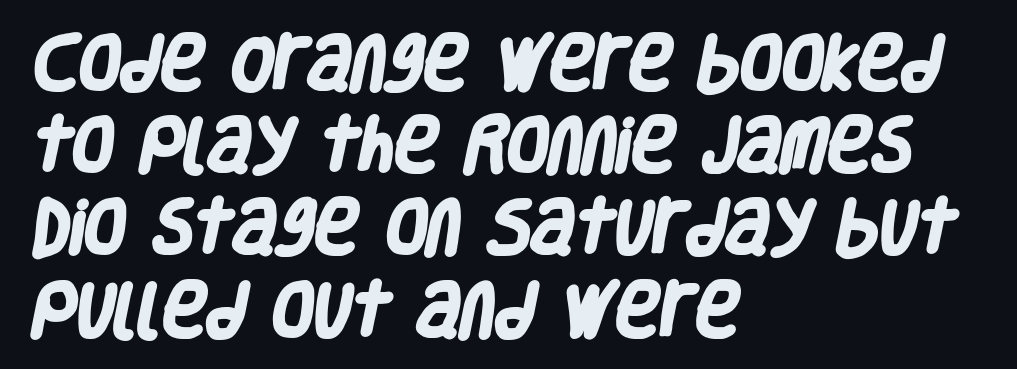
{"serif": "no", "bold": "yes", "weight": "heavy", "width": "condensed", "stroke_contrast": "low", "x_height": "large", "monospaced": "no", "underline": "no", "align": "left", "line_spacing": "normal", "line_spacing_ratio": 1.37, "letter_spacing": "normal", "letter_spacing_em": 0.0, "glyph_px": 60}
